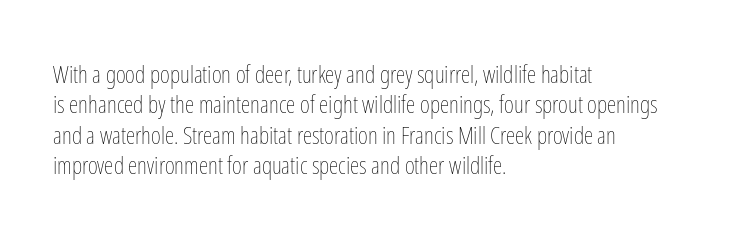
{"italic": "no", "bold": "no", "underline": "no", "align": "left", "line_spacing": "normal", "line_spacing_ratio": 1.27, "letter_spacing": "normal", "letter_spacing_em": 0.0, "glyph_px": 24}
